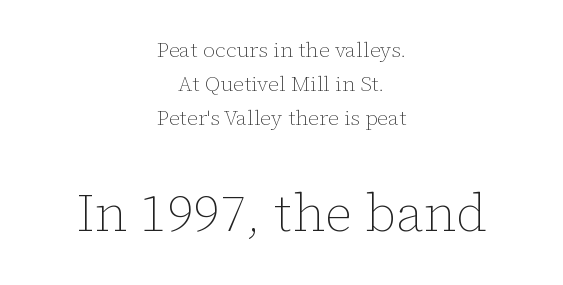
Each letter keeps its own natural width here, so spacing adapts to shape. This sample keeps an unexceptional amount of space between lines. If you folded the block vertically in half, each line would mirror itself in length. Default kerning and tracking; the words read as compact shapes.
